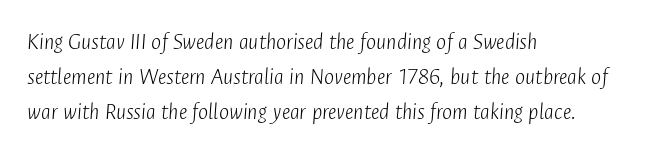
Q: Is the text bold? A: No.
Q: Is the text italic (slanted)? A: Yes, it leans right by about 4 degrees.
Q: Is the text underlined? A: No.
Q: How is the paragraph aligned? A: Left-aligned.
Q: Is the spacing between letters normal or unusually wide? A: Normal.
Q: Is the spacing between lines tight, normal or loose? A: Normal.
